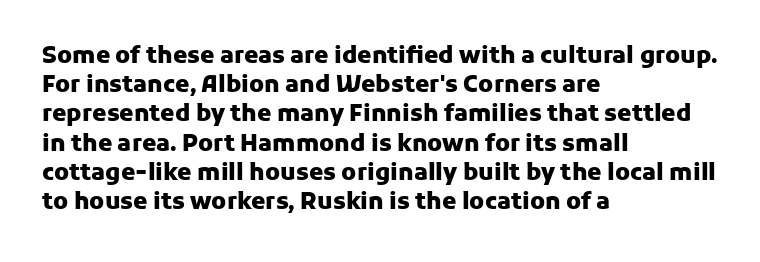
Is the block centered? No — it sits flush against the left margin. Strong, thick strokes mark this as bold type. Plain, unruled lines of type. Nothing unusual about the tracking: characters are spaced as the font intends. When letters stand straight like this, we call the style roman or upright. One glance says typical: line gaps are just what's usual.
